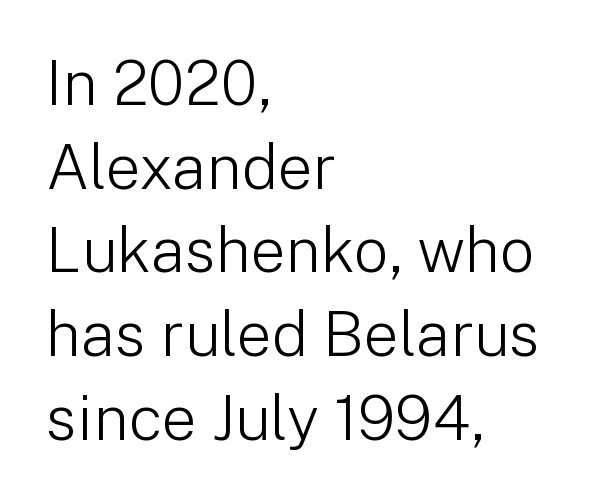
Q: Is the text bold? A: No.
Q: Is the text italic (slanted)? A: No, it is upright.
Q: Is the typeface a serif or a sans-serif typeface? A: Sans-serif.
Q: Is the text underlined? A: No.
Q: How is the paragraph aligned? A: Left-aligned.
Q: Is the spacing between letters normal or unusually wide? A: Normal.
Q: Is the spacing between lines tight, normal or loose? A: Normal.
Q: Width (condensed, normal, or wide)? A: Normal.
Q: Stroke contrast? A: Low.
Q: x-height? A: Medium.
Q: Monospaced? A: No.
